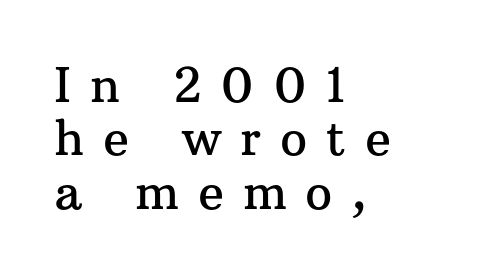
Does the type have serifs? Yes, each stem ends in a small foot. If you drew a ruler down the left edge, every line would touch it. Students, note that the glyphs here are deliberately spaced far apart. The rendering uses natural spacing where letterforms have individual widths. The lines are packed closely together with very little leading. The passage shown is not underscored anywhere.
